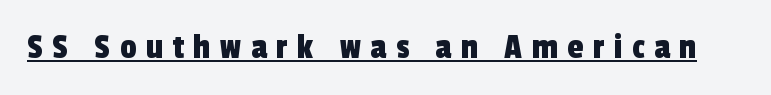
Is this a fixed-width face? No — the glyphs have proportional, varying widths. To sum up the face: it is a sans, with no serifs. Words appear elongated and porous because spacing is wide. Is there an underline? Yes — a line sits under the letters.
